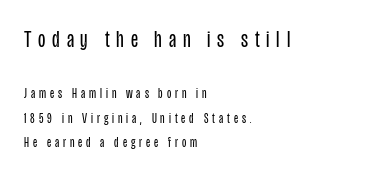
Q: Is the text bold? A: No.
Q: Is the text italic (slanted)? A: No, it is upright.
Q: Is the text underlined? A: No.
Q: How is the paragraph aligned? A: Left-aligned.
Q: Is the spacing between letters normal or unusually wide? A: Unusually wide.
Q: Which block of text is set in a larger size, the first (top) or the second (bottom)? A: The first (top) one.
